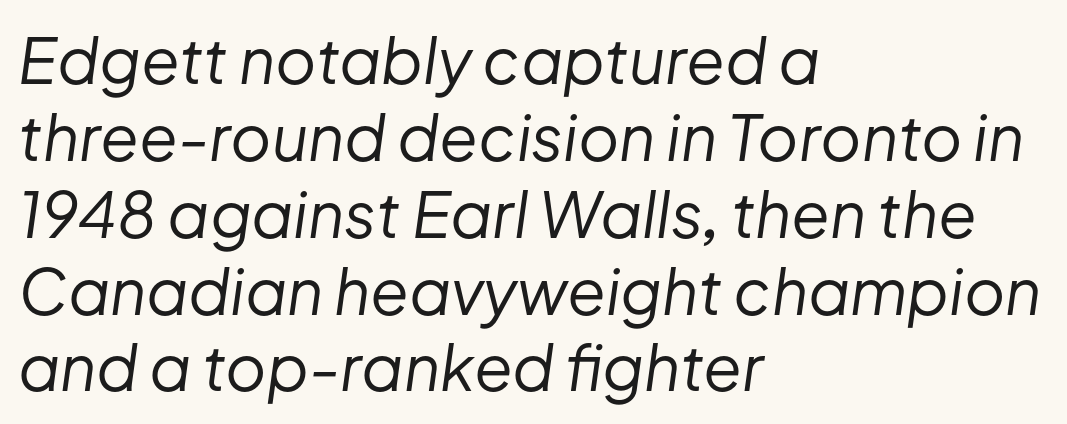
Look at the tracking — it's just the regular setting, nothing added. This sample uses an oblique cut, with every glyph tilted off the vertical. Quick note: underline off. Stems and bowls with no extra thickness — not bold.
